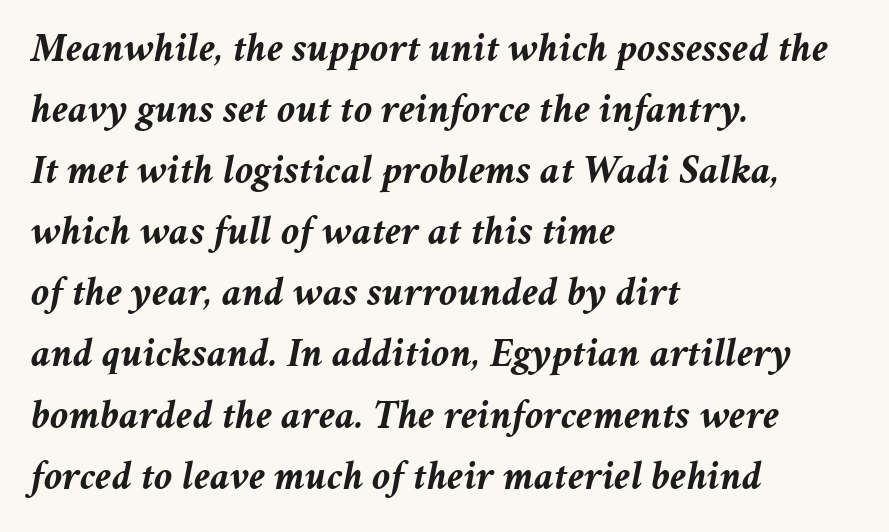
The image shows 41 px semibold type, italic (leaning right); set left-aligned, normal line spacing (1.49x), normal letter spacing, not underlined; medium stroke contrast and a medium x-height.
